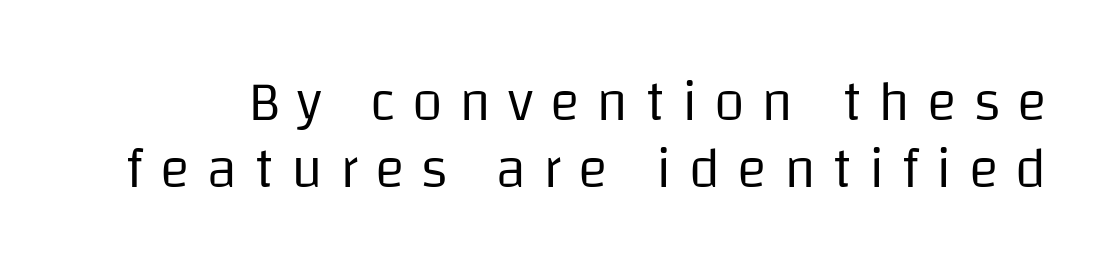
The image shows 56 px regular-weight sans-serif type, upright; set line spacing 1.19x, unusually wide letter spacing (+0.3 em), not underlined; low stroke contrast and a large x-height.
